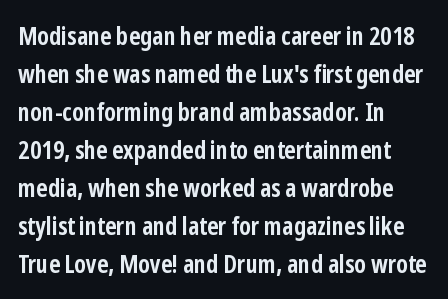
Q: Is the text bold? A: Yes.
Q: Is the text italic (slanted)? A: No, it is upright.
Q: Is the text underlined? A: No.
Q: How is the paragraph aligned? A: Left-aligned.
Q: Is the spacing between letters normal or unusually wide? A: Normal.
Q: Is the spacing between lines tight, normal or loose? A: Normal.
